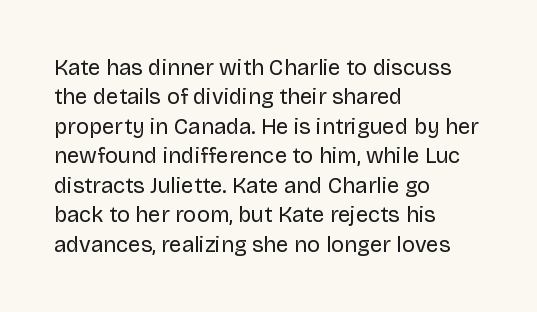
Bare-footed words on every line. Every stem runs plumb, perpendicular to the baseline. The typesetting does not lean heavy: it is not bold. Tracking value appears to be zero — textbook default spacing. The vertical gap from one line to the next is medium.
